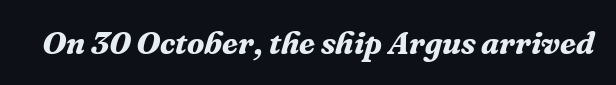
{"serif": "yes", "italic": "yes", "lean": "right", "slant_degrees": 16, "bold": "yes", "weight": "bold", "width": "normal", "stroke_contrast": "medium", "x_height": "medium", "monospaced": "no", "underline": "no", "letter_spacing": "normal", "letter_spacing_em": 0.0, "glyph_px": 32}
